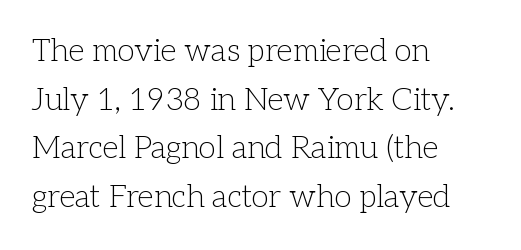
A clean baseline with only descenders dipping below it. Each stroke keeps to a modest, everyday thickness or less. This sample uses an upright cut, with every glyph sitting square on the baseline. Each letter's strokes conclude with small projecting serifs. This sample keeps an unexceptional amount of space between lines.
